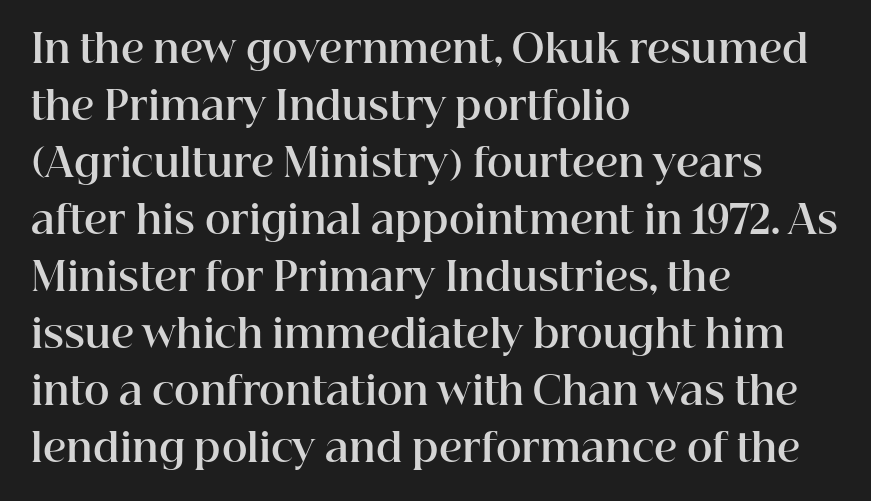
There is no visible air inserted between adjacent glyphs. Students, this is bold: see how much ink each stroke carries. Observe the serifs anchoring each vertical stroke in this sample. The strip under each line holds only bare page. The line-height multiplier appears to be the usual default. Think of a printed novel: that variable character pitch is what you see here.
